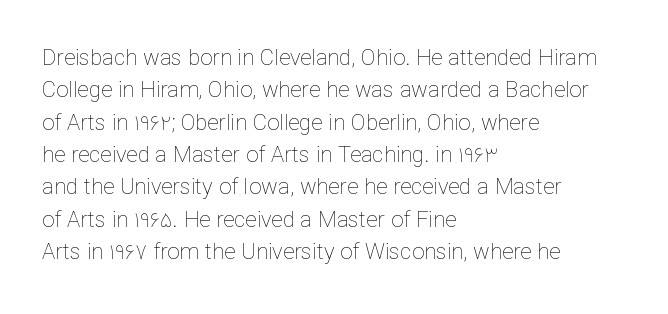
Does extra space separate the letters? No, they use regular spacing. Compared with a typical body face, this is equally light or lighter still. Casual observation: everything's shoved over to the left. This sample keeps an unexceptional amount of space between lines.
